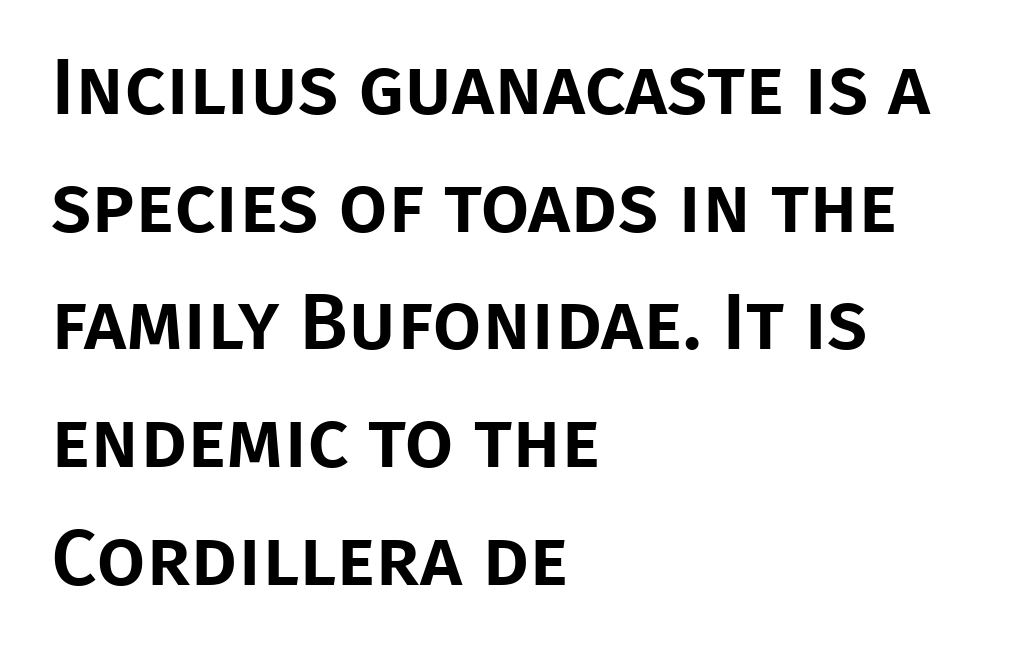
One-word summary of the alignment: left. It's the straight-up-and-down kind of type. Font category for this specimen: sans-serif. Do the characters align in a grid? No, the font is proportional. No word sits above an underline.
